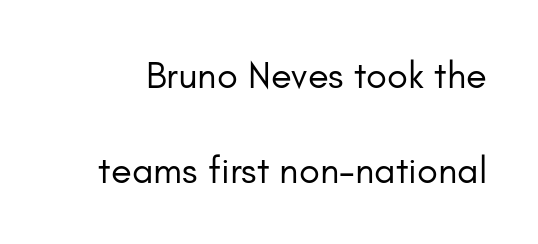
The line-height multiplier appears high, well above default. Letters have the restrained weight of plain body copy at most. A bare baseline throughout the passage. The letters carry no serifs — their stems end cleanly without finishing strokes. The lettering stays uniformly vertical, giving the passage a roman look.
